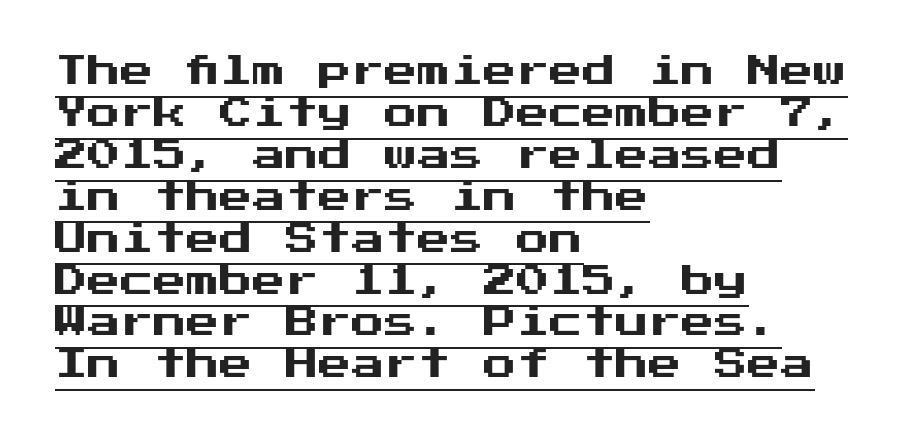
Typeset ragged right — the left edge is the straight one. A continuous stroke trails under the words, as in a hyperlink. The lettering stays uniformly vertical, giving the passage a roman look. Nobody touched the tracking dial on this one. The leading is moderate, giving the passage an even texture.
